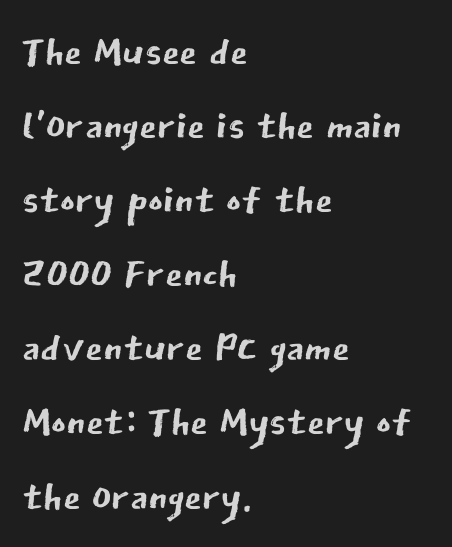
Q: Is the text bold? A: No.
Q: Is the text italic (slanted)? A: No, it is upright.
Q: Is the typeface a serif or a sans-serif typeface? A: Sans-serif.
Q: Is the text underlined? A: No.
Q: How is the paragraph aligned? A: Left-aligned.
Q: Is the spacing between letters normal or unusually wide? A: Normal.
Q: Is the spacing between lines tight, normal or loose? A: Normal.
Q: Width (condensed, normal, or wide)? A: Normal.
Q: Stroke contrast? A: Low.
Q: x-height? A: Medium.
Q: Monospaced? A: No.
